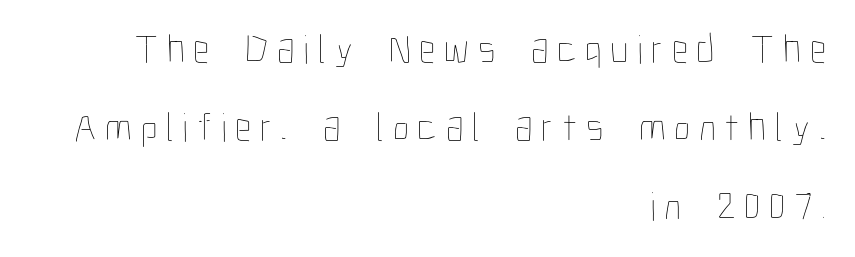
The image shows 41 px thin, condensed type, upright; set right-aligned, loose line spacing (1.91x), unusually wide letter spacing (+0.21 em), not underlined; low stroke contrast and a medium x-height.
